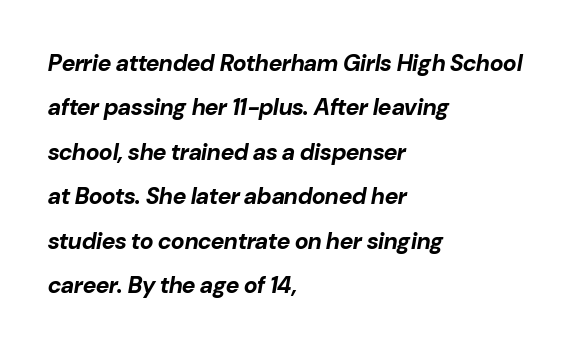
Leading is clearly above the norm, producing a sparse column. The baseline area is clear. Compared with ordinary roman type, these characters are visibly tilted. Typeset ragged right — the left edge is the straight one.
